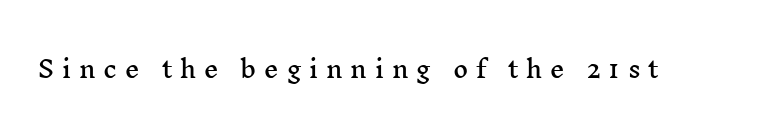
Q: Is the text italic (slanted)? A: No, it is upright.
Q: Is the text underlined? A: No.
Q: Is the spacing between letters normal or unusually wide? A: Unusually wide.
